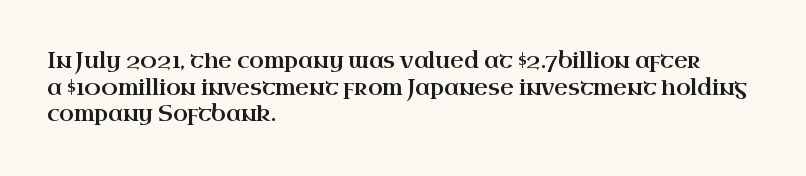
Q: Is the text italic (slanted)? A: No, it is upright.
Q: Is the text underlined? A: No.
Q: How is the paragraph aligned? A: Left-aligned.
Q: Is the spacing between letters normal or unusually wide? A: Normal.
Q: Is the spacing between lines tight, normal or loose? A: Normal.
